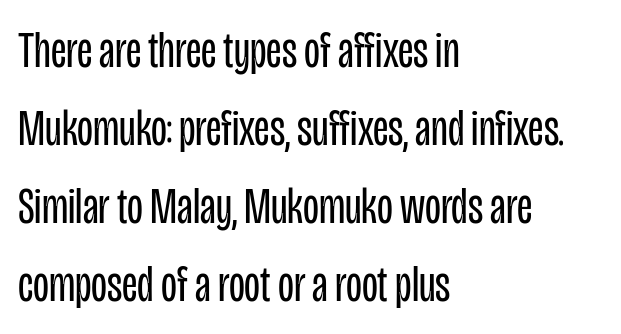
Short and long lines alike share a common starting point at left. The strip under each line holds only bare page. Caption: face not bold, strokes unweighted. Stroke terminals: plain, sans-serif. The face used here is rendered with its standard letterfit.
